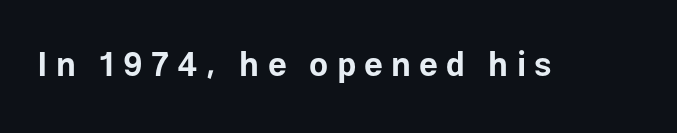
Character widths vary here, with narrow letters taking less room than wide ones. What weight is shown? A full bold with thick strokes. Posture: upright roman. The rendering inserts visible extra space after every character. This rendering features lettering with no underline.
